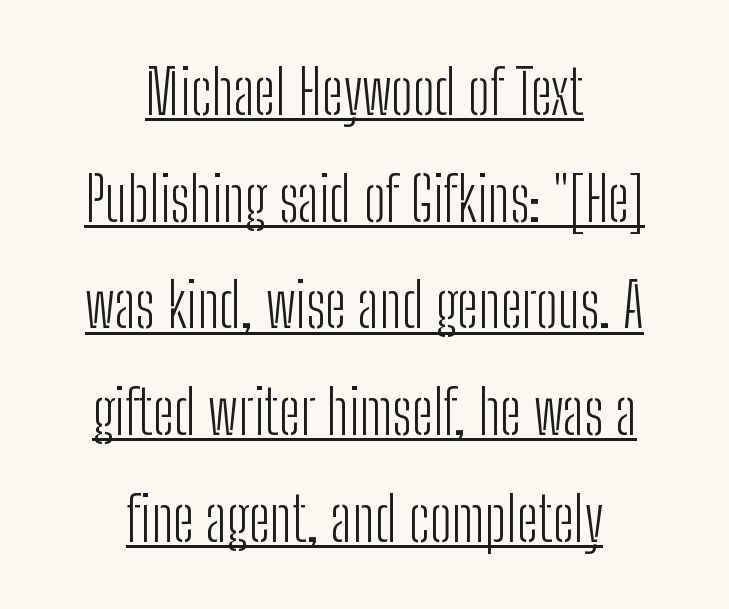
Q: Is the text bold? A: No.
Q: Is the text italic (slanted)? A: No, it is upright.
Q: Is the typeface a serif or a sans-serif typeface? A: Sans-serif.
Q: Is the text underlined? A: Yes.
Q: How is the paragraph aligned? A: Centered.
Q: Is the spacing between letters normal or unusually wide? A: Normal.
Q: Width (condensed, normal, or wide)? A: Condensed.
Q: Stroke contrast? A: Low.
Q: x-height? A: Medium.
Q: Monospaced? A: No.
